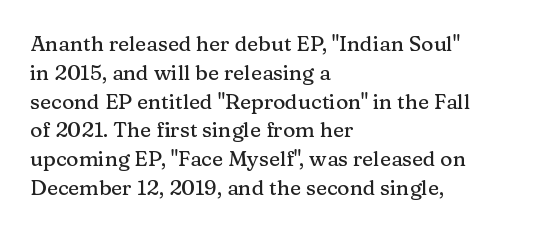
Q: Is the text italic (slanted)? A: No, it is upright.
Q: Is the text underlined? A: No.
Q: How is the paragraph aligned? A: Left-aligned.
Q: Is the spacing between letters normal or unusually wide? A: Normal.
Q: Is the spacing between lines tight, normal or loose? A: Normal.
